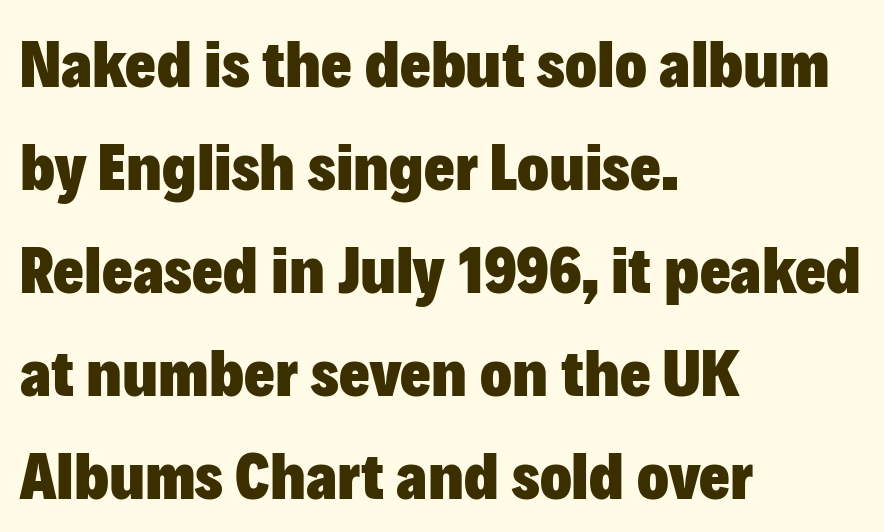
Q: Is the text bold? A: Yes.
Q: Is the text italic (slanted)? A: No, it is upright.
Q: Is the typeface a serif or a sans-serif typeface? A: Sans-serif.
Q: Is the text underlined? A: No.
Q: How is the paragraph aligned? A: Left-aligned.
Q: Is the spacing between letters normal or unusually wide? A: Normal.
Q: Is the spacing between lines tight, normal or loose? A: Normal.
Q: Width (condensed, normal, or wide)? A: Normal.
Q: Stroke contrast? A: Low.
Q: x-height? A: Medium.
Q: Monospaced? A: No.
